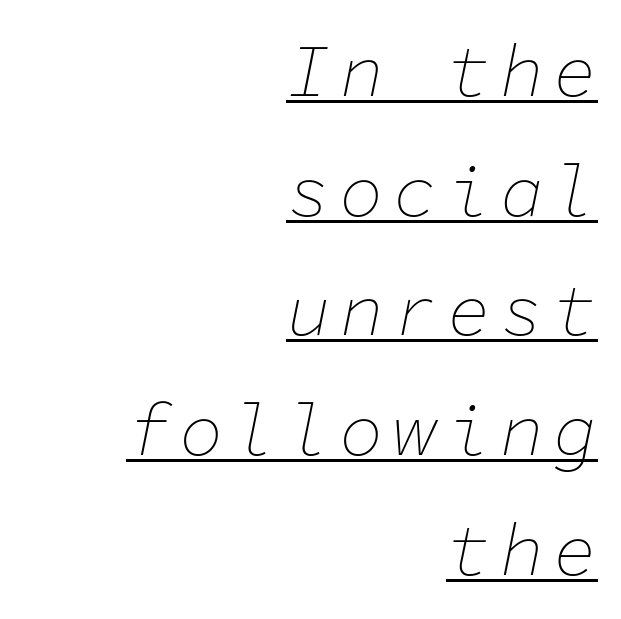
The image shows 73 px thin type, italic (leaning right), monospaced; set right-aligned, normal line spacing (1.64x), underlined; low stroke contrast and a medium x-height.
